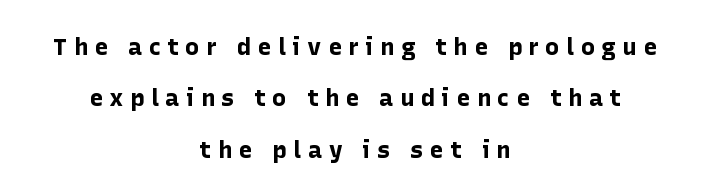
{"italic": "no", "bold": "yes", "underline": "no", "align": "center", "line_spacing": "loose", "line_spacing_ratio": 2.14, "letter_spacing": "wide", "letter_spacing_em": 0.26, "glyph_px": 24}
